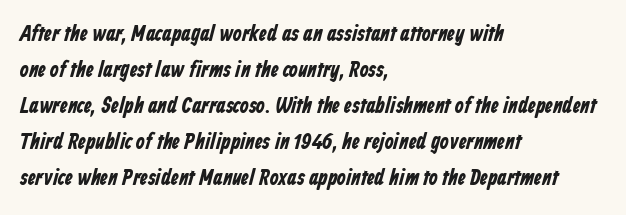
The setting favours the left margin, as ordinary paragraphs usually do. The rows are spaced the way most documents space them. The zone under the glyphs is completely vacant. Does extra space separate the letters? No, they use regular spacing.
